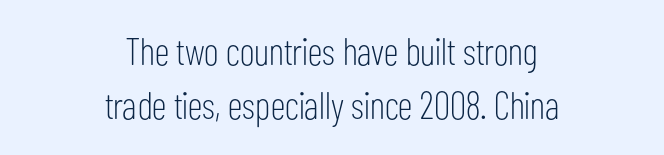
Is the letter spacing exaggerated? No — it looks like the ordinary default. Looks like regular typesetting: each glyph gets only the width it needs. These lines were composed using upright roman letters. Stroke thickness stays within the range of a standard reading face or lighter. Does the copy run flush right? No — it is centered line by line. Horizontal bands of white between lines are of average thickness.
